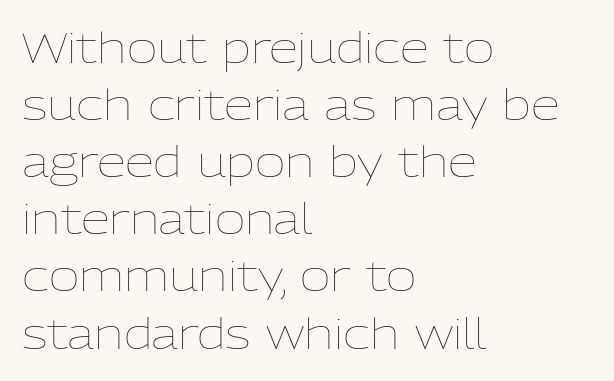
{"italic": "no", "bold": "no", "weight": "thin", "width": "normal", "stroke_contrast": "low", "x_height": "medium", "monospaced": "no", "underline": "no", "align": "left", "line_spacing": "normal", "line_spacing_ratio": 1.36, "letter_spacing": "normal", "letter_spacing_em": 0.0, "glyph_px": 42}
